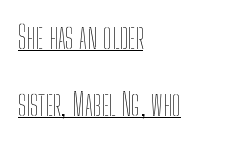
Q: Is the text bold? A: No.
Q: Is the text italic (slanted)? A: No, it is upright.
Q: Is the text underlined? A: Yes.
Q: How is the paragraph aligned? A: Left-aligned.
Q: Is the spacing between letters normal or unusually wide? A: Normal.
Q: Is the spacing between lines tight, normal or loose? A: Loose.
Q: Width (condensed, normal, or wide)? A: Condensed.
Q: Stroke contrast? A: Low.
Q: x-height? A: Medium.
Q: Monospaced? A: No.
